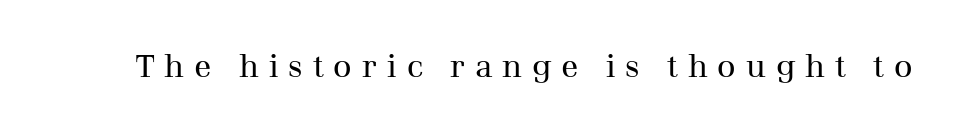
The image shows 32 px regular-weight serif type, upright; set unusually wide letter spacing (+0.31 em), not underlined; medium stroke contrast and a medium x-height.
